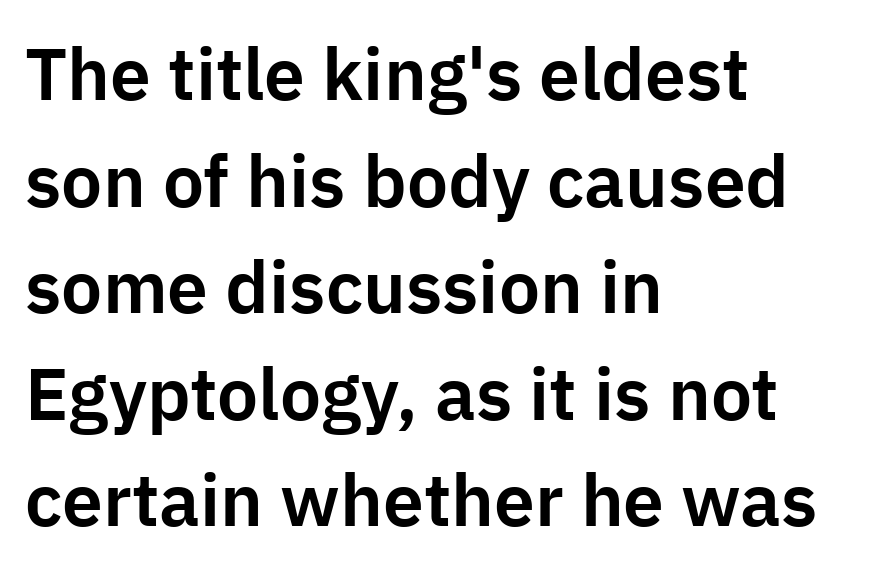
{"serif": "no", "italic": "no", "width": "normal", "stroke_contrast": "low", "x_height": "medium", "monospaced": "no", "underline": "no", "align": "left", "line_spacing": "normal", "line_spacing_ratio": 1.46, "letter_spacing": "normal", "letter_spacing_em": 0.0, "glyph_px": 73}
